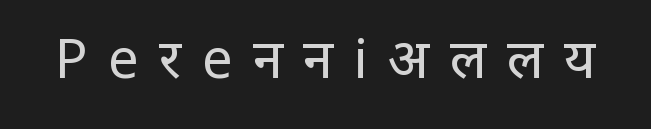
The image shows 54 px regular-weight, condensed sans-serif type, upright; set unusually wide letter spacing (+0.38 em), not underlined; low stroke contrast and a large x-height.
